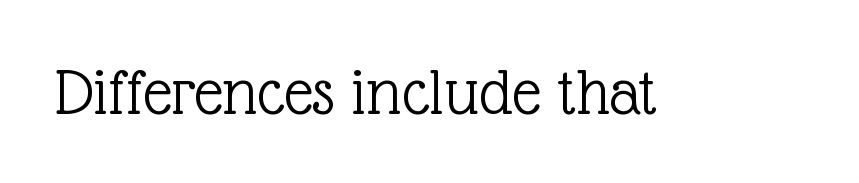
The tracking reads as untouched default to a designer's eye. You could not count columns in this text — the font is proportionally spaced. The glyphs in this specimen are seriffed. The words here are not underlined. Summary of weight: not heavy and not bold. This is roman type, the default non-slanted kind.
